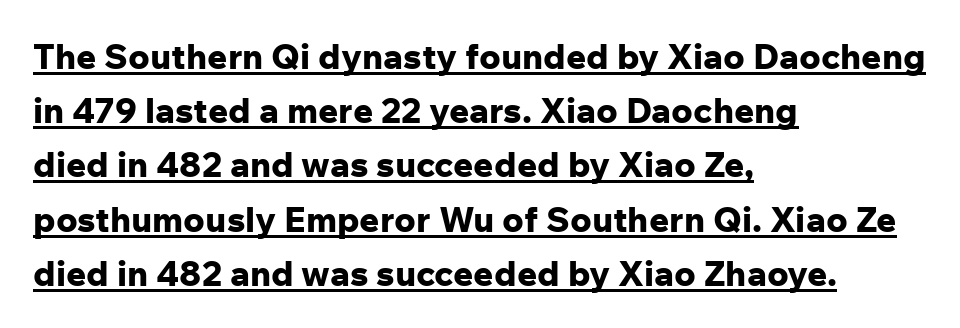
{"serif": "no", "italic": "no", "bold": "yes", "weight": "bold", "width": "normal", "stroke_contrast": "low", "x_height": "medium", "monospaced": "no", "underline": "yes", "align": "left", "line_spacing": "normal", "line_spacing_ratio": 1.55, "letter_spacing": "normal", "letter_spacing_em": 0.0, "glyph_px": 35}
